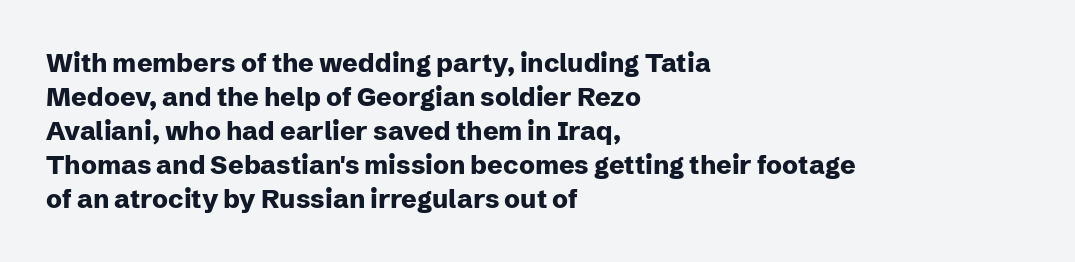
{"italic": "no", "bold": "yes", "underline": "no", "align": "left", "line_spacing": "normal", "line_spacing_ratio": 1.31, "letter_spacing": "normal", "letter_spacing_em": 0.0, "glyph_px": 26}
